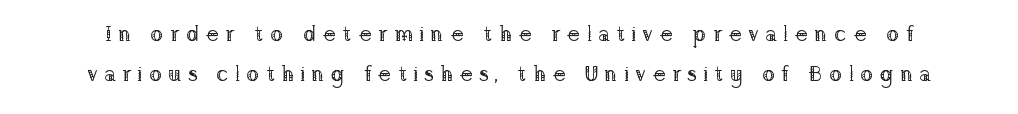
{"italic": "no", "bold": "no", "underline": "no", "line_spacing_ratio": 1.84, "letter_spacing": "wide", "letter_spacing_em": 0.28, "glyph_px": 22}
